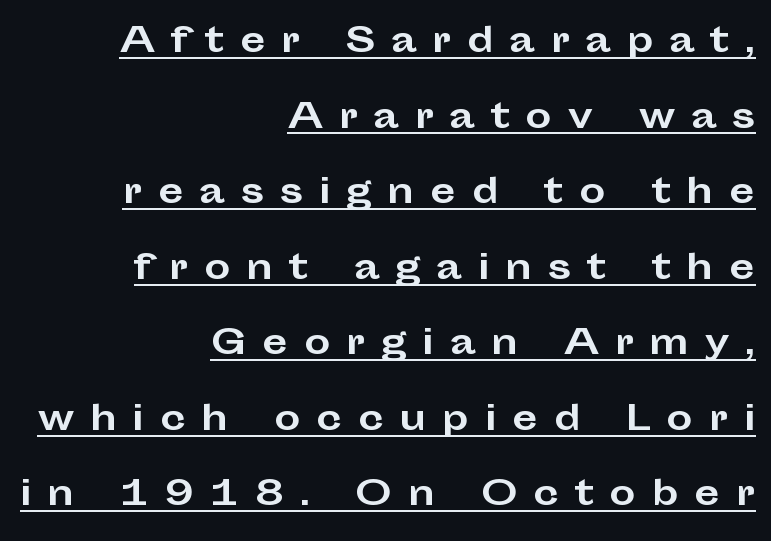
The image shows 33 px bold, wide sans-serif type, upright; set right-aligned, loose line spacing (2.29x), unusually wide letter spacing (+0.48 em), underlined; low stroke contrast and a medium x-height.
